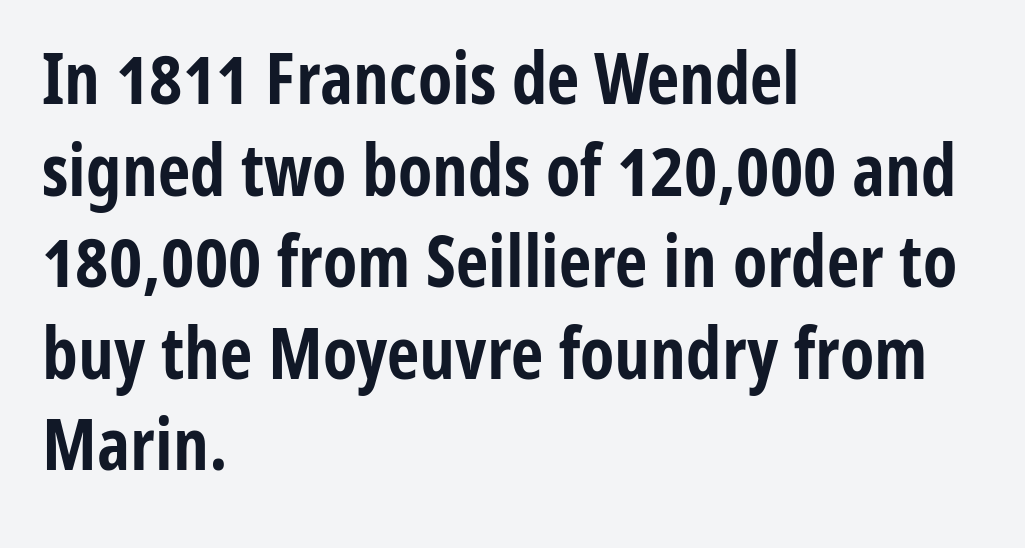
Short note: letters normally spaced. The typesetter chose a ragged-right arrangement here. The type sits square on the baseline with zero lean. The glyphs in this specimen are sans serif.
